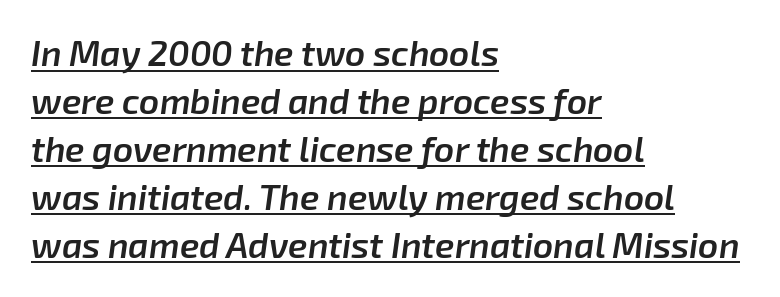
The image shows 35 px semibold type, italic (leaning right); set left-aligned, normal line spacing (1.37x), normal letter spacing, underlined; low stroke contrast and a medium x-height.
